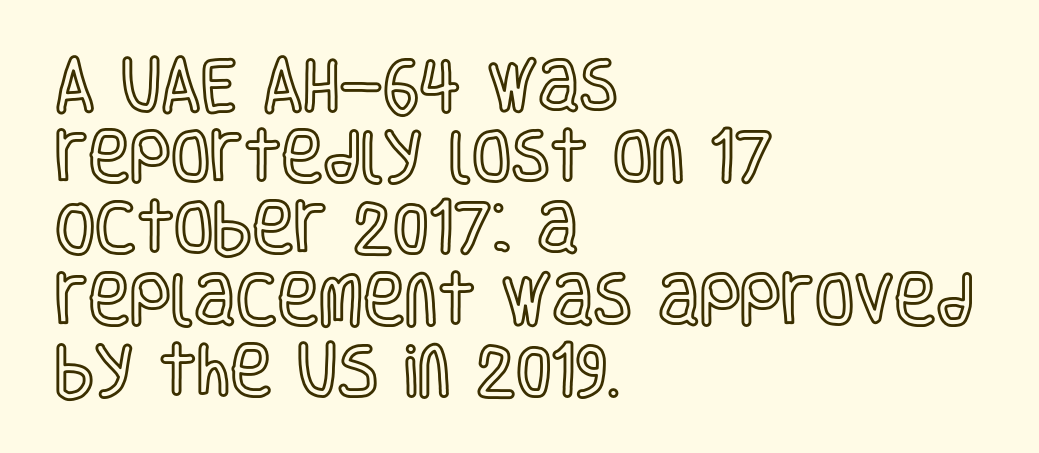
{"italic": "no", "width": "condensed", "x_height": "large", "monospaced": "no", "underline": "no", "align": "left", "line_spacing": "normal", "line_spacing_ratio": 1.25, "letter_spacing": "normal", "letter_spacing_em": 0.0, "glyph_px": 57}
